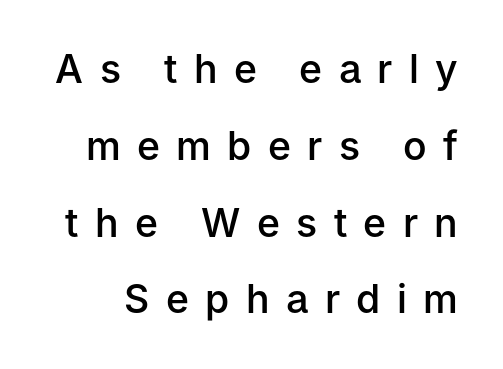
The image shows 39 px semibold sans-serif type, upright; set loose line spacing (1.97x), unusually wide letter spacing (+0.42 em), not underlined; low stroke contrast and a medium x-height.
